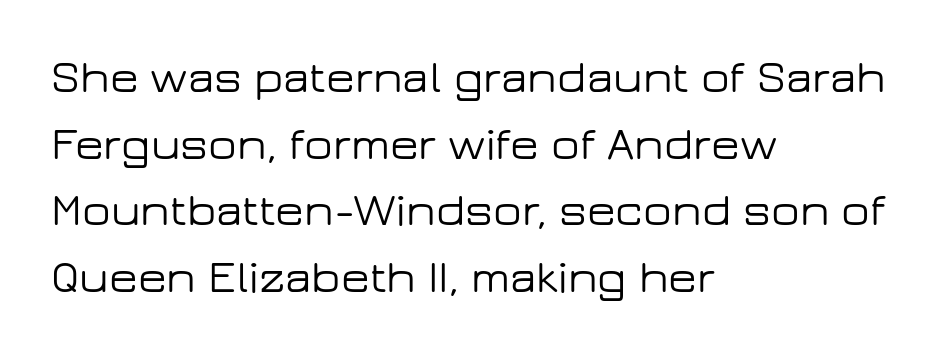
Q: Is the text italic (slanted)? A: No, it is upright.
Q: Is the typeface a serif or a sans-serif typeface? A: Sans-serif.
Q: Is the text underlined? A: No.
Q: How is the paragraph aligned? A: Left-aligned.
Q: Is the spacing between letters normal or unusually wide? A: Normal.
Q: Is the spacing between lines tight, normal or loose? A: Normal.
Q: Width (condensed, normal, or wide)? A: Wide.
Q: Stroke contrast? A: Low.
Q: x-height? A: Medium.
Q: Monospaced? A: No.
